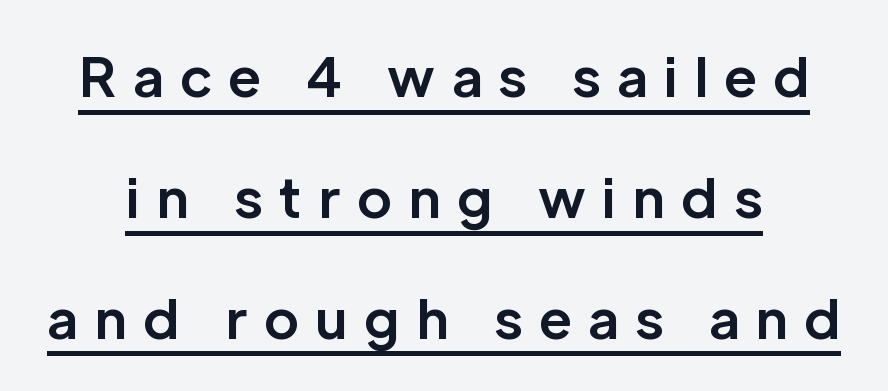
A great deal of white space separates one row of letters from the next. Bold? Absolutely — the strokes are thick and heavy. The letters stand upright; this is a roman face. The passage shown has open, widely tracked lettering throughout.
